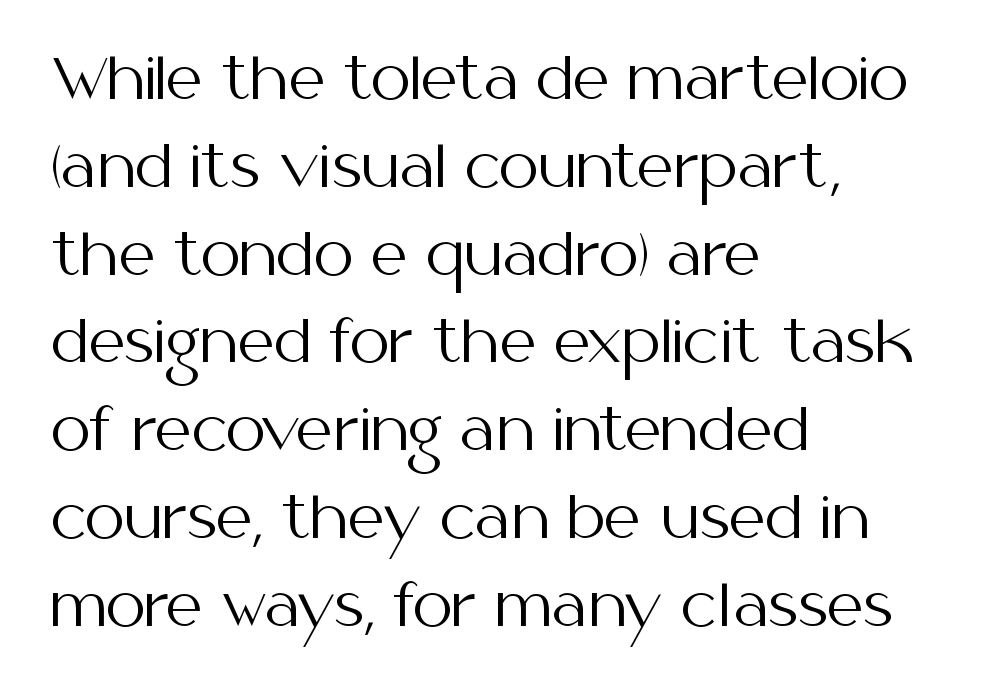
The image shows 57 px regular-weight sans-serif type, upright; set left-aligned, normal line spacing (1.54x), normal letter spacing, not underlined; medium stroke contrast and a medium x-height.
